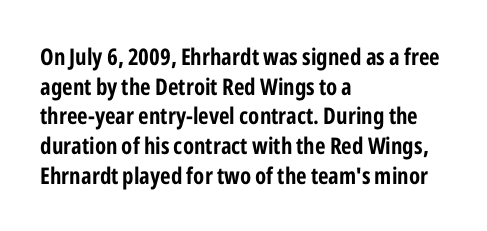
Q: Is the text bold? A: Yes.
Q: Is the text italic (slanted)? A: No, it is upright.
Q: Is the text underlined? A: No.
Q: How is the paragraph aligned? A: Left-aligned.
Q: Is the spacing between letters normal or unusually wide? A: Normal.
Q: Is the spacing between lines tight, normal or loose? A: Normal.
